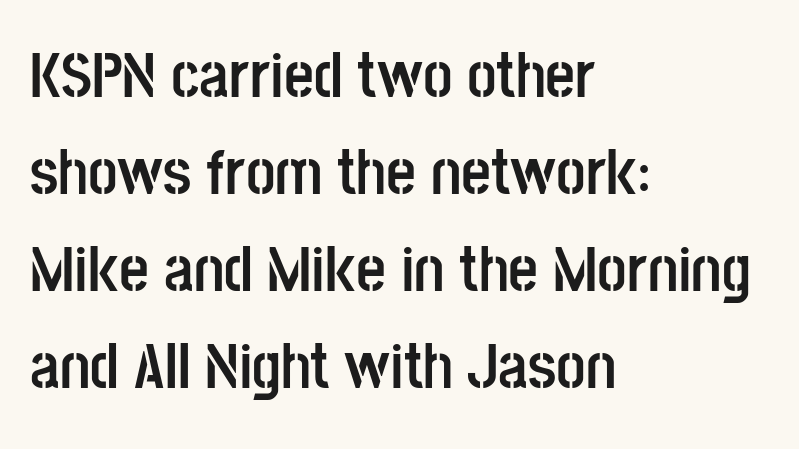
This sample is left-justified, so line endings fall wherever the words run out. Look at the tracking — it's just the regular setting, nothing added. Spacing verdict: proportional, widths tailored to each character. Designer's note — italics off, roman on. Heavy-handed strokes throughout: this text is bold.
